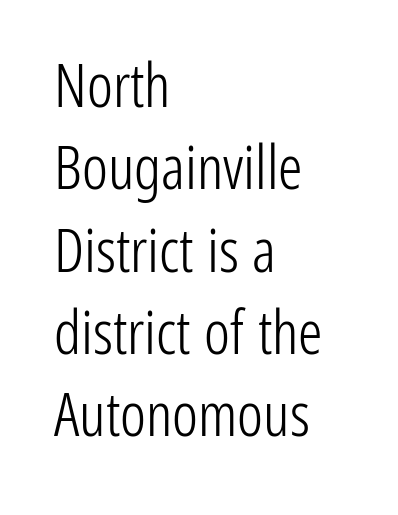
Nope, not italic — everything's standing straight. The characters are drawn with everyday or finer stroke widths. Just letters on the line, the space beneath them empty. Leading matches the norm, producing a regular column.
